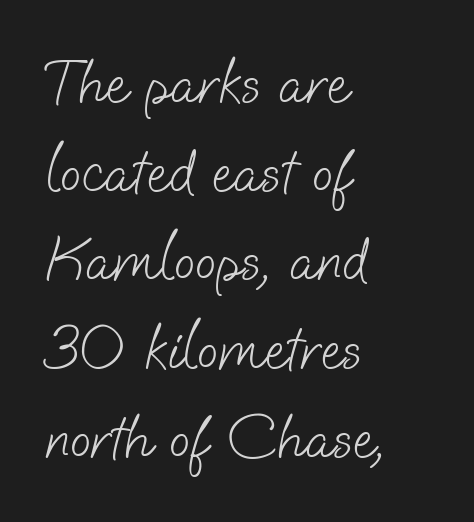
The specimen omits any rule beneath the text block's lines. Here the designer chose a conventional face with non-uniform glyph widths. I'd call this a sans setting — the letters go barefoot. Horizontal alignment here is leftward, the default for most running prose. This sample uses plain, unmodified letter spacing.
